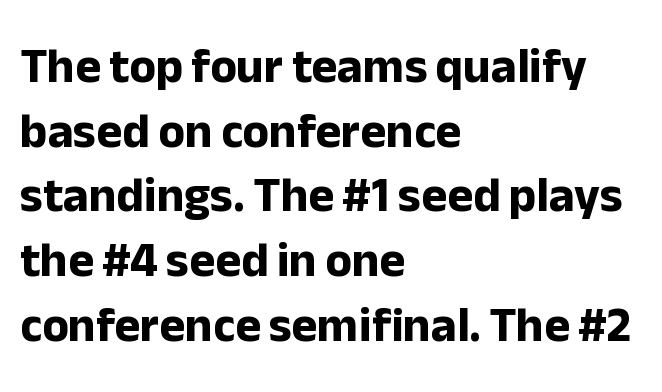
Italic? Not at all — the glyphs are vertical. Words appear dense and cohesive because spacing is normal. Check under the words: just untouched page. Each letter keeps its own natural width here, so spacing adapts to shape.
